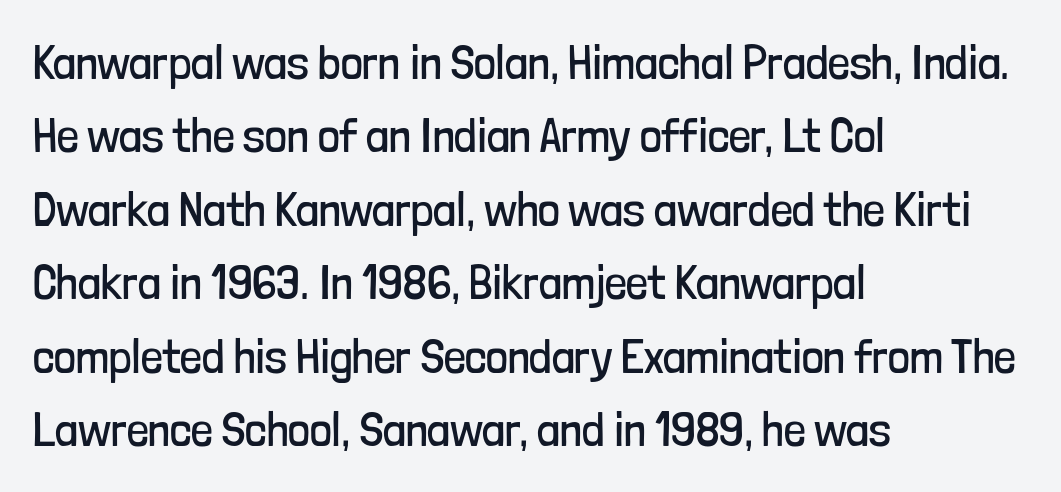
The image shows 48 px regular-weight, condensed sans-serif type, upright; set left-aligned, normal line spacing (1.53x), normal letter spacing, not underlined; low stroke contrast and a medium x-height.
